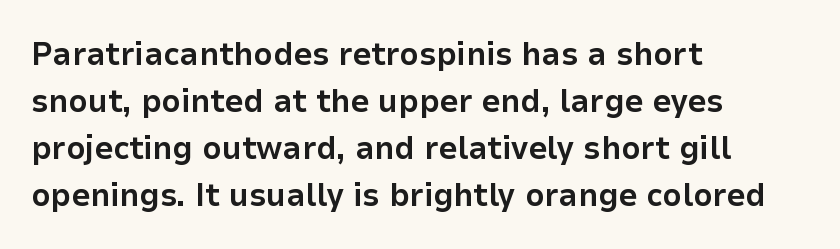
{"serif": "no", "italic": "no", "bold": "yes", "weight": "bold", "width": "normal", "stroke_contrast": "low", "x_height": "medium", "monospaced": "no", "underline": "no", "align": "left", "line_spacing": "normal", "line_spacing_ratio": 1.42, "letter_spacing": "normal", "letter_spacing_em": 0.0, "glyph_px": 33}
